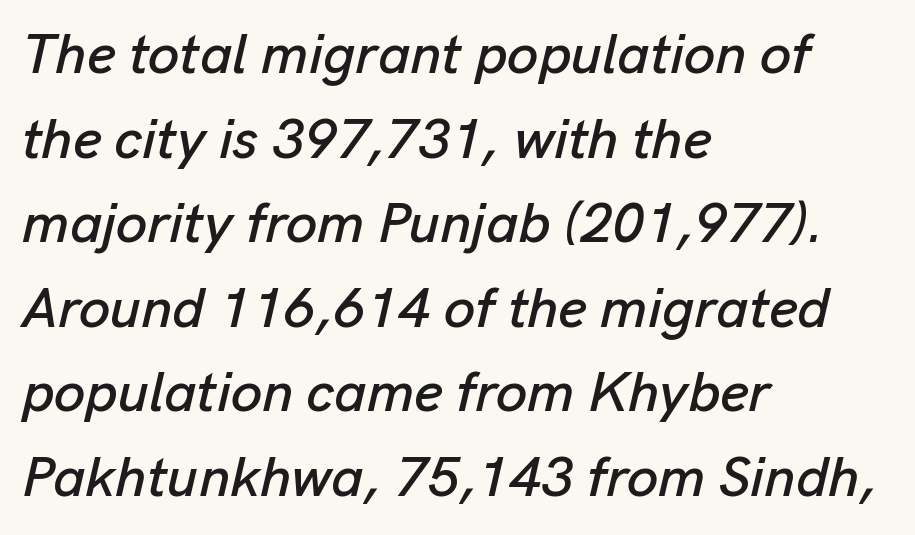
{"italic": "yes", "lean": "right", "slant_degrees": 13, "width": "normal", "stroke_contrast": "low", "x_height": "medium", "monospaced": "no", "underline": "no", "align": "left", "line_spacing": "normal", "line_spacing_ratio": 1.51, "letter_spacing": "normal", "letter_spacing_em": 0.0, "glyph_px": 56}
